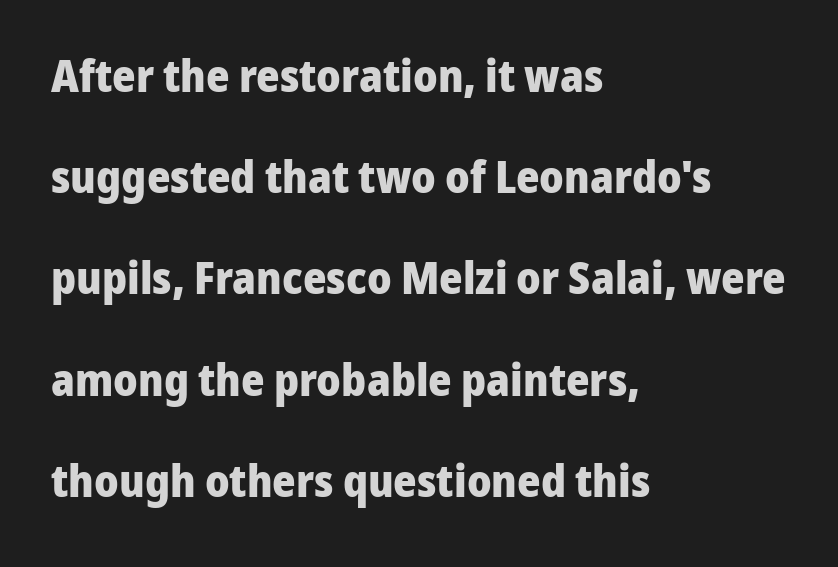
The image shows 45 px heavy sans-serif type, upright; set left-aligned, loose line spacing (2.25x), normal letter spacing, not underlined; low stroke contrast and a medium x-height.
